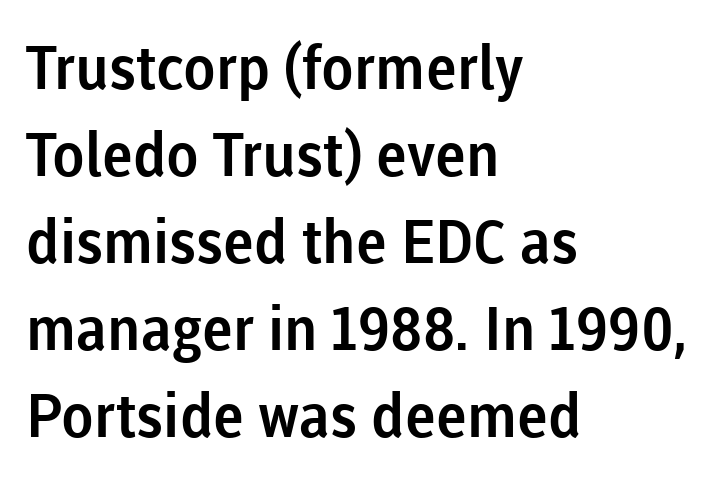
The image shows 60 px sans-serif type, upright; set left-aligned, normal line spacing (1.45x), normal letter spacing, not underlined; low stroke contrast and a medium x-height.
